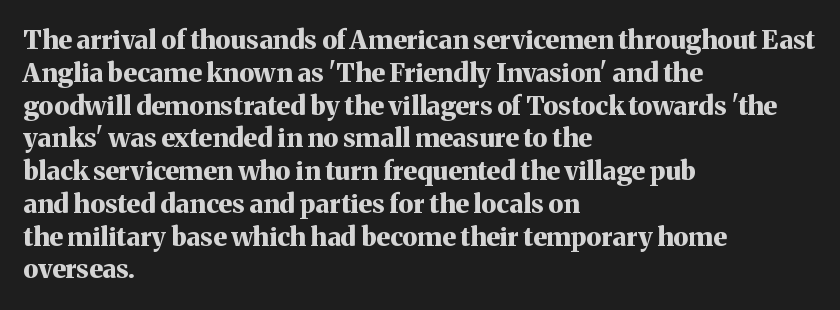
{"italic": "no", "bold": "yes", "underline": "no", "align": "left", "line_spacing": "normal", "line_spacing_ratio": 1.26, "letter_spacing": "normal", "letter_spacing_em": 0.0, "glyph_px": 26}
